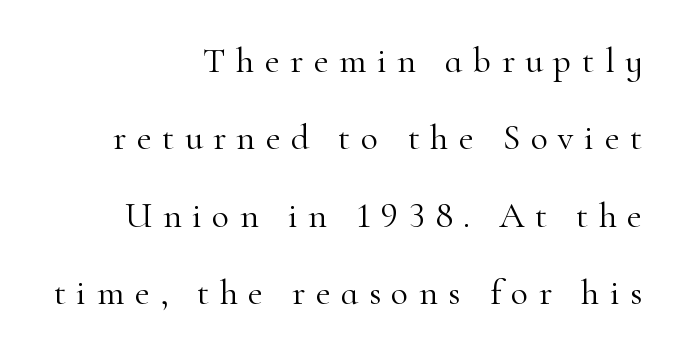
Q: Is the text bold? A: No.
Q: Is the text italic (slanted)? A: No, it is upright.
Q: Is the typeface a serif or a sans-serif typeface? A: Serif.
Q: Is the text underlined? A: No.
Q: How is the paragraph aligned? A: Right-aligned.
Q: Is the spacing between letters normal or unusually wide? A: Unusually wide.
Q: Is the spacing between lines tight, normal or loose? A: Loose.
Q: Width (condensed, normal, or wide)? A: Normal.
Q: Stroke contrast? A: High.
Q: x-height? A: Small.
Q: Monospaced? A: No.
